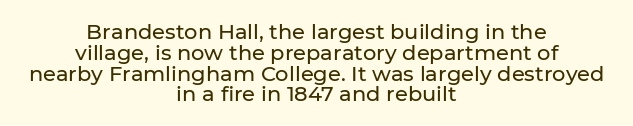
{"italic": "no", "underline": "no", "align": "center", "line_spacing": "tight", "line_spacing_ratio": 0.99, "letter_spacing": "normal", "letter_spacing_em": 0.0, "glyph_px": 21}
